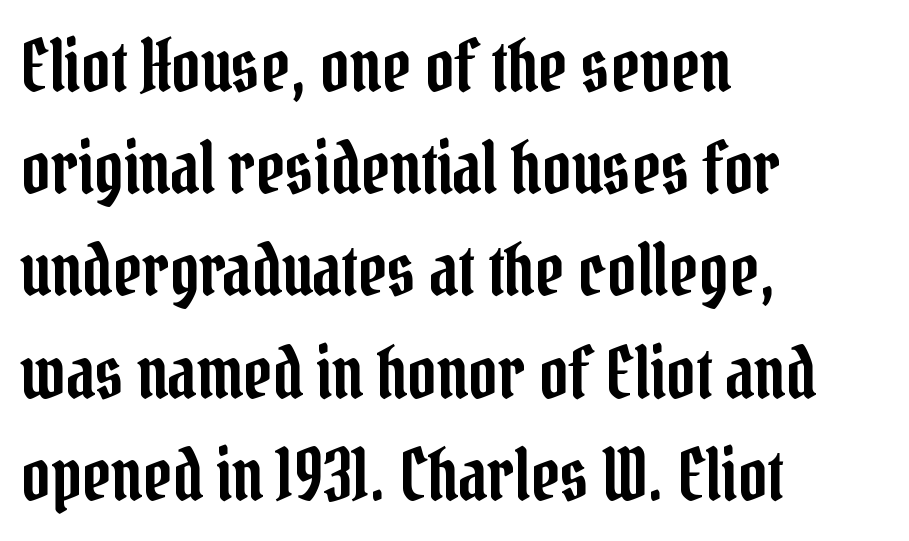
Q: Is the text italic (slanted)? A: No, it is upright.
Q: Is the typeface a serif or a sans-serif typeface? A: Serif.
Q: Is the text underlined? A: No.
Q: How is the paragraph aligned? A: Left-aligned.
Q: Is the spacing between letters normal or unusually wide? A: Normal.
Q: Is the spacing between lines tight, normal or loose? A: Normal.
Q: Width (condensed, normal, or wide)? A: Condensed.
Q: Stroke contrast? A: Low.
Q: x-height? A: Medium.
Q: Monospaced? A: No.
